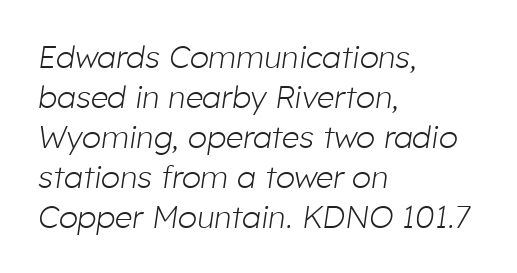
These lines are rendered in a variable-pitch font. Every row of glyphs begins at an identical x-position on the left. Compared with ordinary roman type, these characters are visibly tilted. The letters sit at their default tracking, neither squeezed nor spread.
